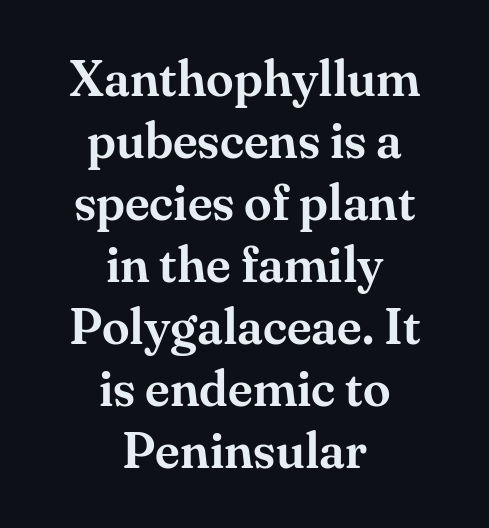
Q: Is the text italic (slanted)? A: No, it is upright.
Q: Is the typeface a serif or a sans-serif typeface? A: Serif.
Q: Is the text underlined? A: No.
Q: How is the paragraph aligned? A: Centered.
Q: Is the spacing between letters normal or unusually wide? A: Normal.
Q: Width (condensed, normal, or wide)? A: Normal.
Q: Stroke contrast? A: Medium.
Q: x-height? A: Small.
Q: Monospaced? A: No.
